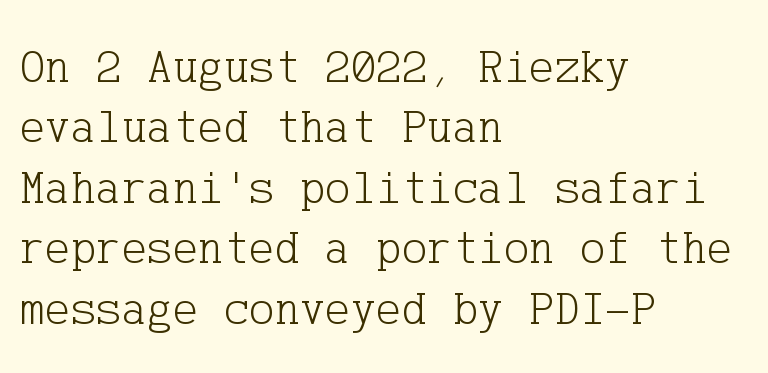
Q: Is the text bold? A: No.
Q: Is the text italic (slanted)? A: No, it is upright.
Q: Is the typeface a serif or a sans-serif typeface? A: Serif.
Q: Is the text underlined? A: No.
Q: How is the paragraph aligned? A: Left-aligned.
Q: Is the spacing between letters normal or unusually wide? A: Normal.
Q: Is the spacing between lines tight, normal or loose? A: Normal.
Q: Width (condensed, normal, or wide)? A: Normal.
Q: Stroke contrast? A: Low.
Q: x-height? A: Medium.
